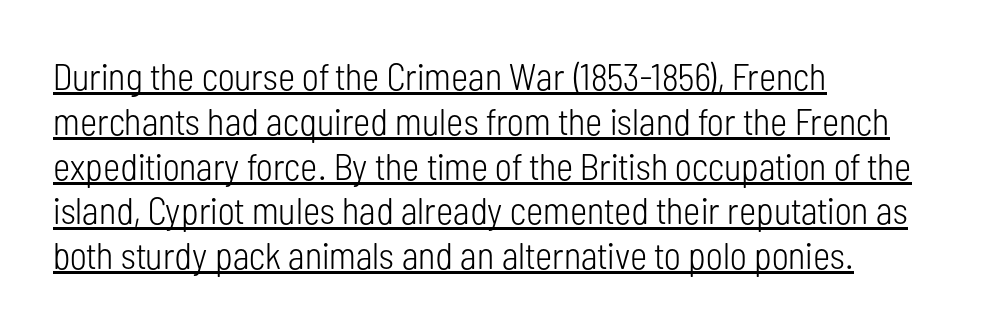
The image shows 37 px light, condensed sans-serif type, upright; set left-aligned, line spacing 1.21x, normal letter spacing, underlined; low stroke contrast and a medium x-height.
